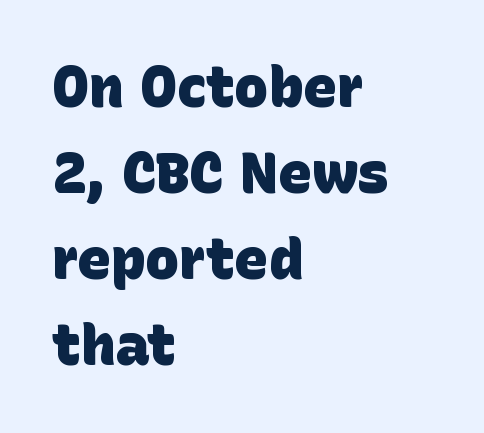
{"serif": "no", "bold": "yes", "weight": "heavy", "width": "normal", "stroke_contrast": "low", "x_height": "large", "monospaced": "no", "underline": "no", "align": "left", "line_spacing": "normal", "line_spacing_ratio": 1.51, "letter_spacing": "normal", "letter_spacing_em": 0.0, "glyph_px": 57}
